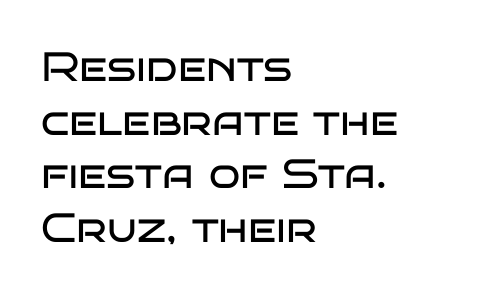
Q: Is the text bold? A: No.
Q: Is the text italic (slanted)? A: No, it is upright.
Q: Is the typeface a serif or a sans-serif typeface? A: Sans-serif.
Q: Is the text underlined? A: No.
Q: How is the paragraph aligned? A: Left-aligned.
Q: Is the spacing between letters normal or unusually wide? A: Normal.
Q: Is the spacing between lines tight, normal or loose? A: Normal.
Q: Width (condensed, normal, or wide)? A: Wide.
Q: Stroke contrast? A: Low.
Q: x-height? A: Large.
Q: Monospaced? A: No.
